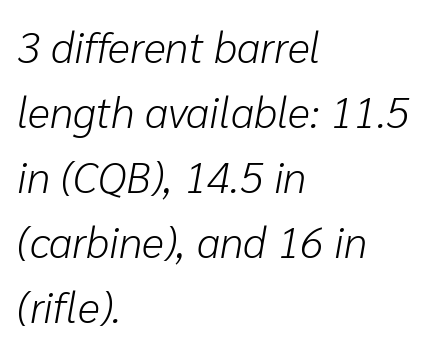
The image shows 43 px light type, italic (leaning right); set left-aligned, normal line spacing (1.51x), normal letter spacing, not underlined; low stroke contrast and a medium x-height.
